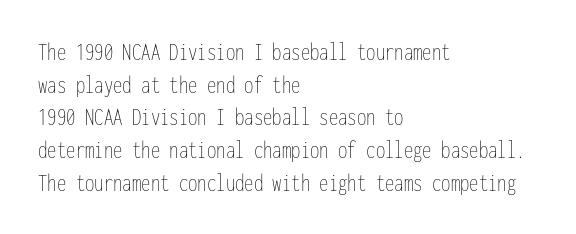
What's the leading like? Ordinary, nothing unusual. The passage shown has conventional tracking throughout. The typography opts for an upright posture over an oblique one. The passage is arranged the way most books set body copy — flush left.
